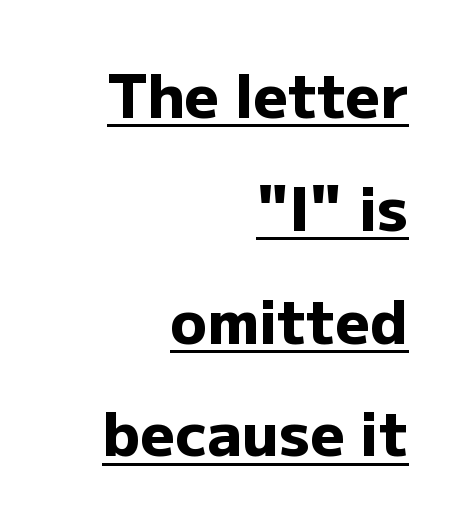
The rendering uses the underline text-decoration. Serifs: no, the terminals of the letterforms are clean. Typesetter's note: full bold, strokes at maximum text heaviness. Spacing verdict: proportional, widths tailored to each character. The passage is arranged like a letterhead date or caption credit — flush right.
